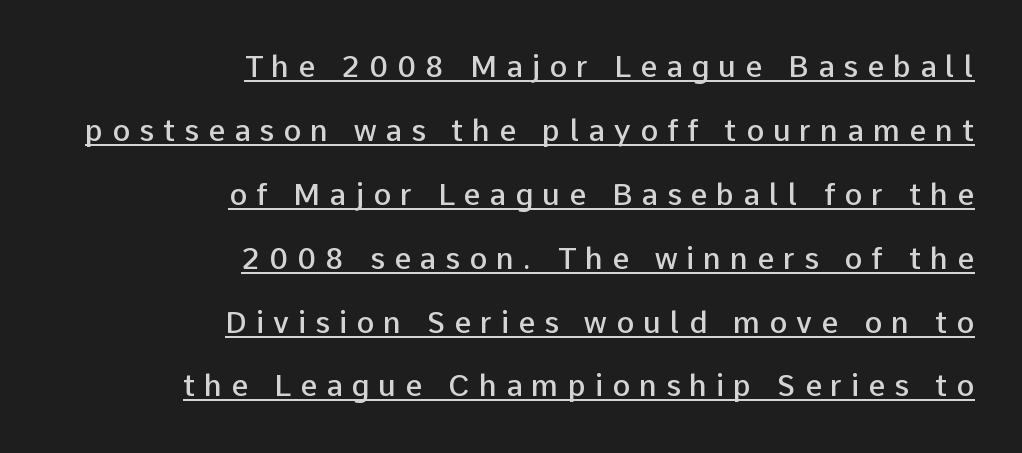
Q: Is the text bold? A: Semi-bold.
Q: Is the text italic (slanted)? A: No, it is upright.
Q: Is the typeface a serif or a sans-serif typeface? A: Sans-serif.
Q: Is the text underlined? A: Yes.
Q: How is the paragraph aligned? A: Right-aligned.
Q: Is the spacing between letters normal or unusually wide? A: Unusually wide.
Q: Is the spacing between lines tight, normal or loose? A: Loose.
Q: Width (condensed, normal, or wide)? A: Normal.
Q: Stroke contrast? A: Low.
Q: x-height? A: Medium.
Q: Monospaced? A: No.
